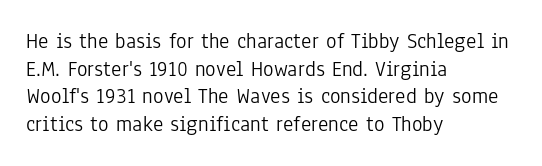
{"italic": "no", "bold": "no", "underline": "no", "align": "left", "line_spacing": "normal", "line_spacing_ratio": 1.26, "letter_spacing": "normal", "letter_spacing_em": 0.0, "glyph_px": 22}
